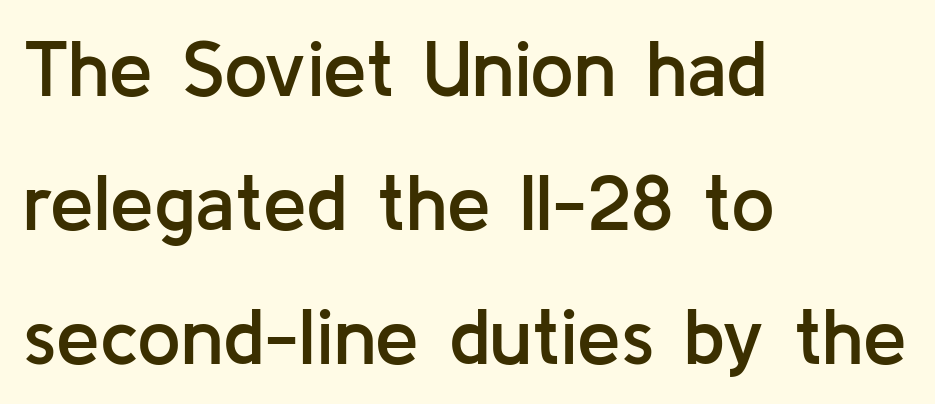
Q: Is the text bold? A: Semi-bold.
Q: Is the text italic (slanted)? A: No, it is upright.
Q: Is the typeface a serif or a sans-serif typeface? A: Sans-serif.
Q: Is the text underlined? A: No.
Q: How is the paragraph aligned? A: Left-aligned.
Q: Is the spacing between letters normal or unusually wide? A: Normal.
Q: Width (condensed, normal, or wide)? A: Normal.
Q: Stroke contrast? A: Low.
Q: x-height? A: Medium.
Q: Monospaced? A: No.
